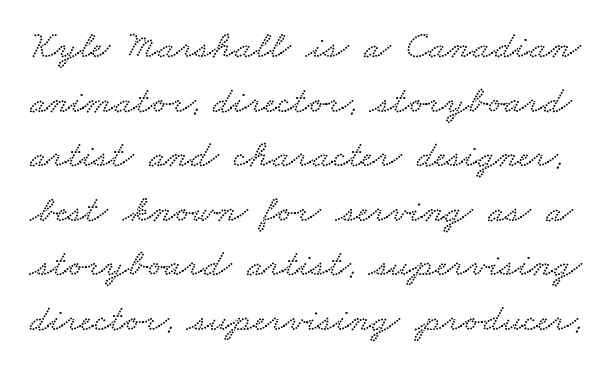
{"width": "wide", "stroke_contrast": "low", "x_height": "small", "monospaced": "no", "underline": "no", "line_spacing": "normal", "line_spacing_ratio": 1.4, "letter_spacing": "normal", "letter_spacing_em": 0.0, "glyph_px": 39}
